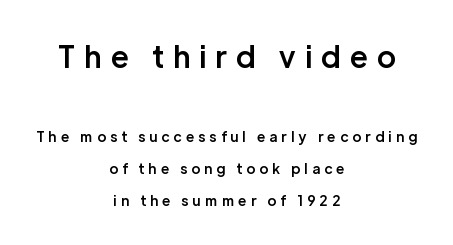
Q: Is the text bold? A: Semi-bold.
Q: Is the text italic (slanted)? A: No, it is upright.
Q: Is the typeface a serif or a sans-serif typeface? A: Sans-serif.
Q: Is the text underlined? A: No.
Q: How is the paragraph aligned? A: Centered.
Q: Is the spacing between letters normal or unusually wide? A: Unusually wide.
Q: Is the spacing between lines tight, normal or loose? A: Loose.
Q: Which block of text is set in a larger size, the first (top) or the second (bottom)? A: The first (top) one.
Q: Width (condensed, normal, or wide)? A: Normal.
Q: Stroke contrast? A: Low.
Q: x-height? A: Medium.
Q: Monospaced? A: No.
